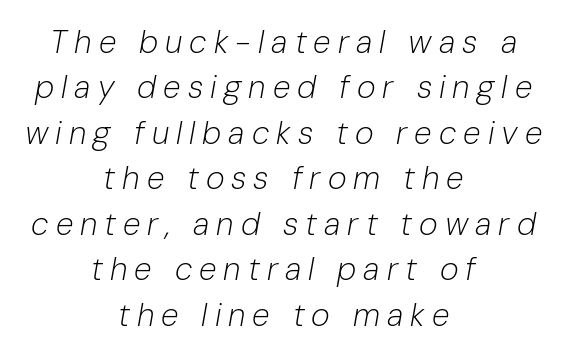
{"italic": "yes", "lean": "right", "slant_degrees": 10, "bold": "no", "weight": "light", "width": "normal", "stroke_contrast": "low", "x_height": "medium", "monospaced": "no", "underline": "no", "align": "center", "line_spacing": "normal", "line_spacing_ratio": 1.42, "letter_spacing": "wide", "letter_spacing_em": 0.22, "glyph_px": 32}
